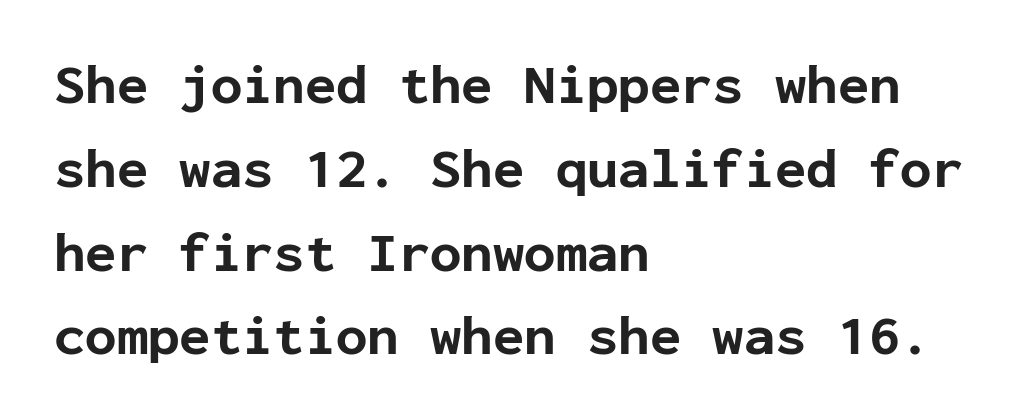
The image shows 57 px bold sans-serif type, upright, monospaced; set left-aligned, normal line spacing (1.47x), normal letter spacing, not underlined; low stroke contrast and a medium x-height.
